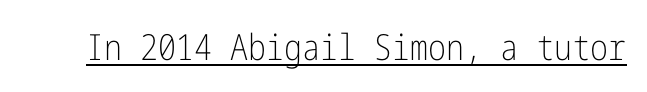
These lines are composed in type without serifs. Caption: standard tracking, unaltered. The font's upright variant was chosen for this text. This is not heavy type; no bold has been used.
